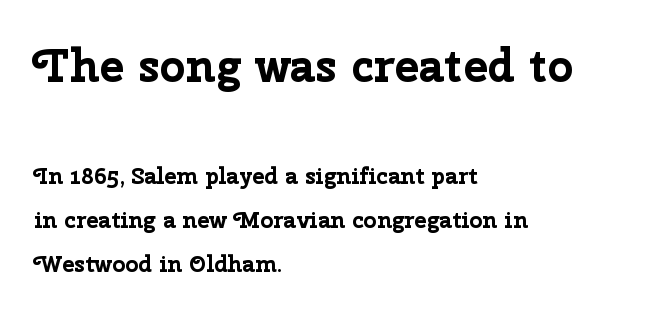
The image shows 46 px bold sans-serif type, upright; set left-aligned, loose line spacing (1.93x), normal letter spacing, not underlined; the first (top) block is 2.0x larger; low stroke contrast and a medium x-height.
